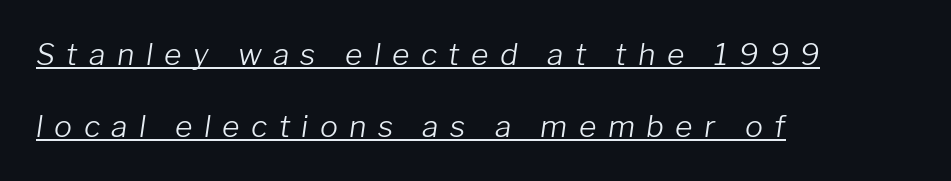
Compared with a typical body face, this is equally light or lighter still. Tall strokes in this sample are angled rather than plumb. The letters are spread apart with noticeably loose tracking. The glyphs are accompanied by a horizontal stroke just below them. The typesetter chose a ragged-right arrangement here. This sample trades compactness for vertical openness between lines.
